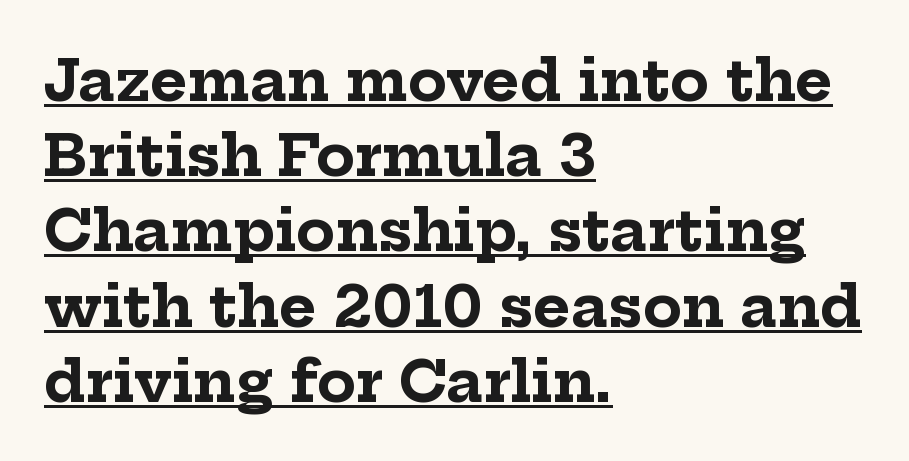
Q: Is the text bold? A: Yes.
Q: Is the text italic (slanted)? A: No, it is upright.
Q: Is the typeface a serif or a sans-serif typeface? A: Serif.
Q: Is the text underlined? A: Yes.
Q: How is the paragraph aligned? A: Left-aligned.
Q: Is the spacing between letters normal or unusually wide? A: Normal.
Q: Is the spacing between lines tight, normal or loose? A: Normal.
Q: Width (condensed, normal, or wide)? A: Normal.
Q: Stroke contrast? A: Low.
Q: x-height? A: Medium.
Q: Monospaced? A: No.
